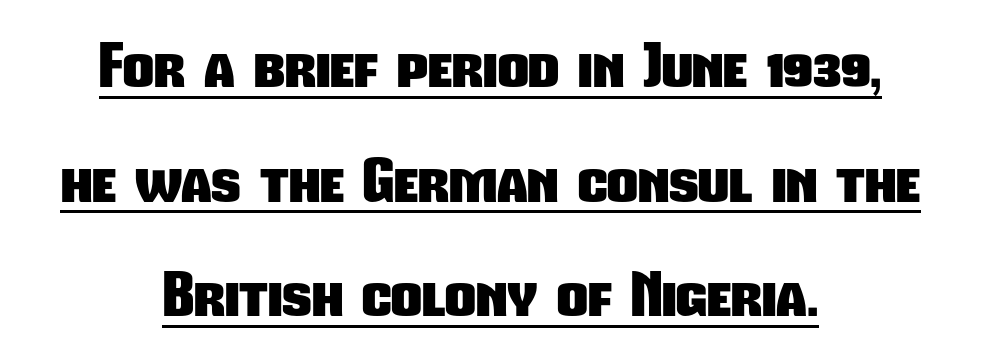
{"serif": "no", "bold": "yes", "weight": "heavy", "width": "condensed", "stroke_contrast": "low", "x_height": "medium", "monospaced": "no", "underline": "yes", "align": "center", "line_spacing": "loose", "line_spacing_ratio": 1.91, "letter_spacing": "normal", "letter_spacing_em": 0.0, "glyph_px": 60}
